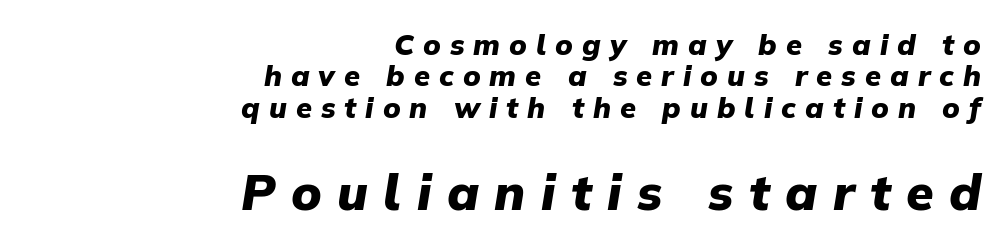
The image shows 50 px heavy type, italic (leaning right); set right-aligned, tight line spacing (1.08x), unusually wide letter spacing (+0.31 em), not underlined; the second (bottom) block is 1.72x larger; low stroke contrast and a medium x-height.
